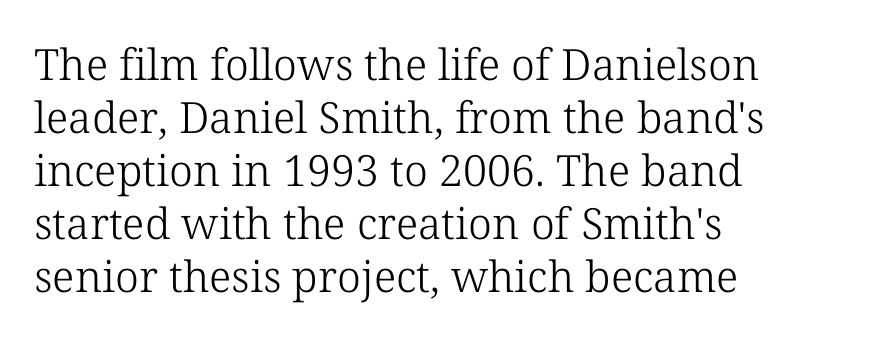
Each letter keeps its own natural width here, so spacing adapts to shape. The type sits square on the baseline with zero lean. Check under the words: just untouched page. Short note: letters normally spaced.
